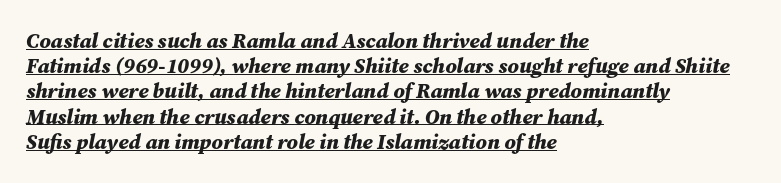
The image shows 21 px bold type, italic (leaning right); set left-aligned, line spacing 1.2x, normal letter spacing, underlined.
